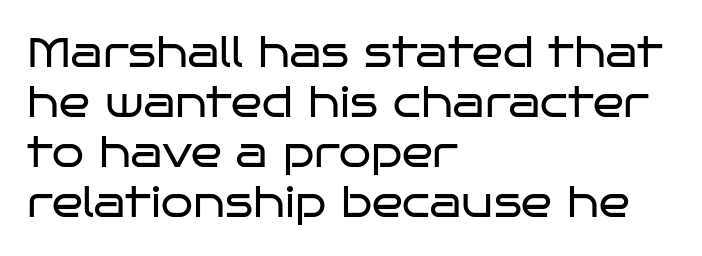
The cut favours lightness, reaching ordinary text weight at its darkest. No word sits above an underline. This rendering employs a face without finishing strokes, i.e., a sans-serif. The typography opts for an upright posture over an oblique one. Each line starts at the same left margin while the right side varies.
